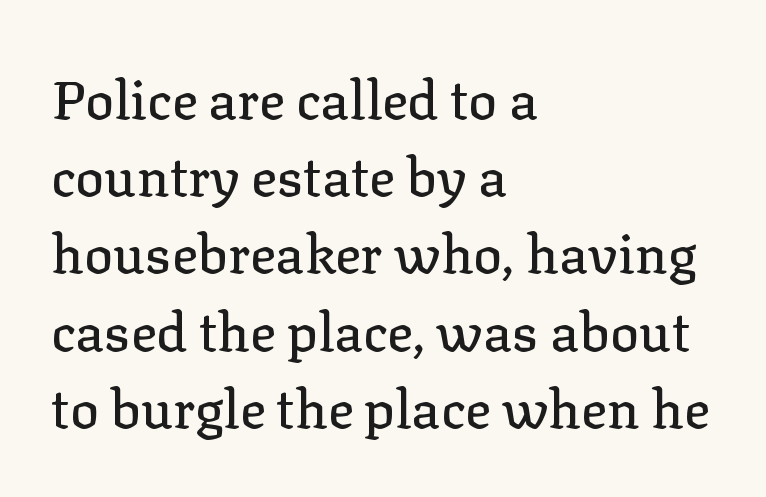
The image shows 54 px serif type, upright; set left-aligned, normal line spacing (1.43x), normal letter spacing, not underlined; low stroke contrast and a medium x-height.
